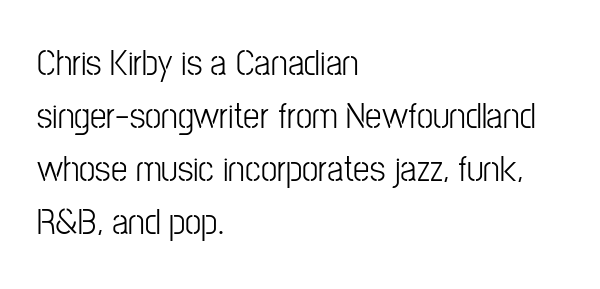
How would I describe the line gaps? Plain and ordinary. Examine the stroke ends and you'll find no serifs. Vertical stems look standard width or narrower in stroke. Here the designer chose a conventional face with non-uniform glyph widths. Teacher's note: observe the even left margin — that is flush-left alignment. Characters follow at the spacing the type designer built in.
